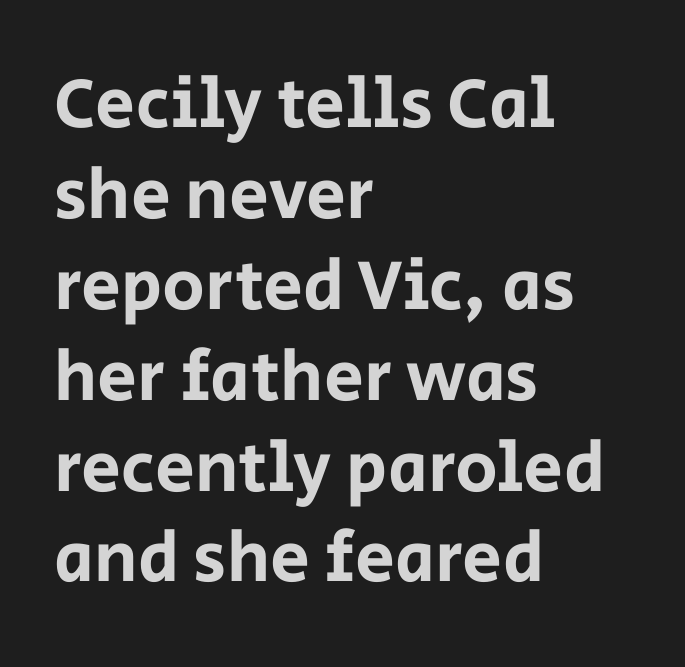
{"serif": "no", "italic": "no", "width": "normal", "stroke_contrast": "low", "x_height": "large", "monospaced": "no", "underline": "no", "align": "left", "line_spacing": "normal", "line_spacing_ratio": 1.28, "letter_spacing": "normal", "letter_spacing_em": 0.0, "glyph_px": 71}
